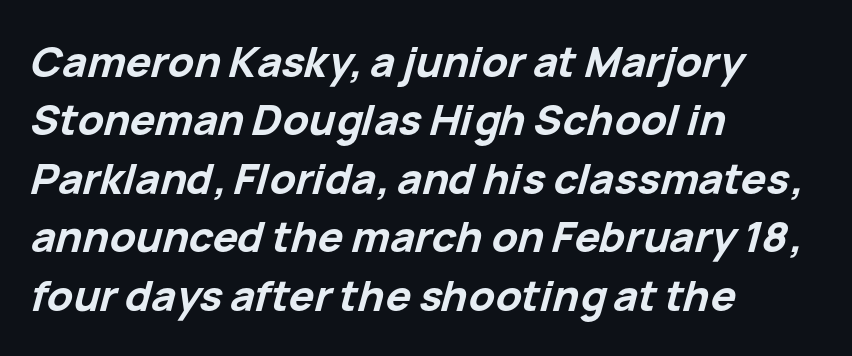
{"italic": "yes", "lean": "right", "slant_degrees": 15, "bold": "yes", "weight": "bold", "width": "normal", "stroke_contrast": "low", "x_height": "medium", "monospaced": "no", "underline": "no", "align": "left", "line_spacing": "normal", "line_spacing_ratio": 1.39, "letter_spacing": "normal", "letter_spacing_em": 0.0, "glyph_px": 42}
